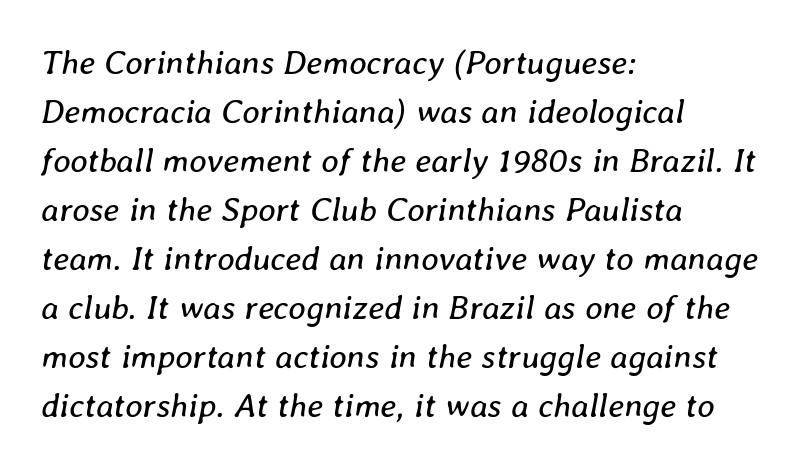
Q: Is the text bold? A: No.
Q: Is the text italic (slanted)? A: Yes, it leans right by about 8 degrees.
Q: Is the text underlined? A: No.
Q: How is the paragraph aligned? A: Left-aligned.
Q: Is the spacing between letters normal or unusually wide? A: Normal.
Q: Is the spacing between lines tight, normal or loose? A: Normal.
Q: Width (condensed, normal, or wide)? A: Normal.
Q: Stroke contrast? A: Low.
Q: x-height? A: Medium.
Q: Monospaced? A: No.
